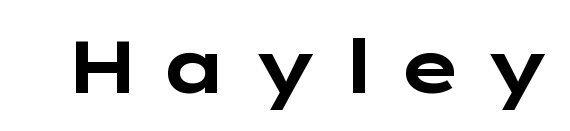
The image shows 74 px bold, wide sans-serif type, upright; set unusually wide letter spacing (+0.28 em), not underlined; low stroke contrast and a medium x-height.
